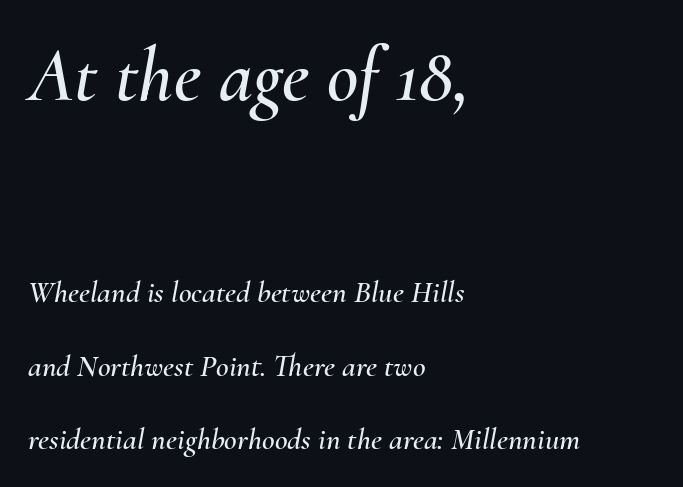
{"italic": "yes", "lean": "right", "slant_degrees": 10, "width": "normal", "stroke_contrast": "medium", "x_height": "small", "monospaced": "no", "underline": "no", "align": "left", "line_spacing": "loose", "line_spacing_ratio": 2.38, "letter_spacing": "normal", "letter_spacing_em": 0.0, "larger_block": "first", "size_ratio": 2.48, "glyph_px": 77}
